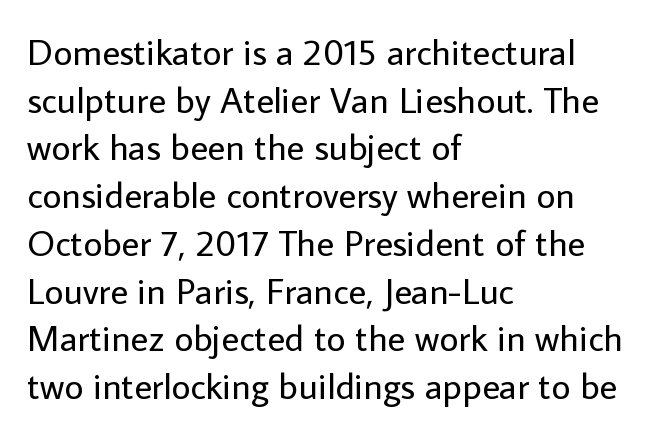
The image shows 37 px regular-weight sans-serif type, upright; set left-aligned, normal line spacing (1.29x), normal letter spacing, not underlined; low stroke contrast and a medium x-height.
